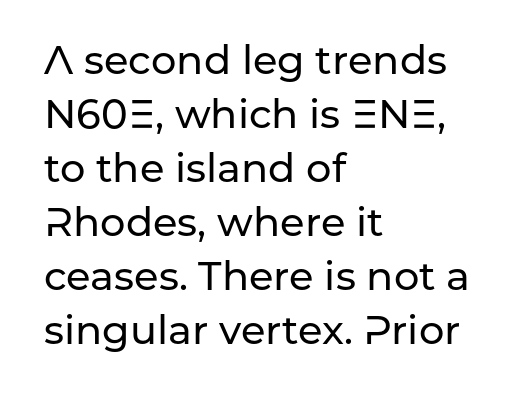
The rendering uses a moderate line-height, typical for paragraphs. Nobody touched the tracking dial on this one. These lines are rendered in a variable-pitch font. Unlike italic type, these characters show no tilt at all. Horizontally, the lines are justified to the leading edge only. Stroke terminals: plain, sans-serif.
